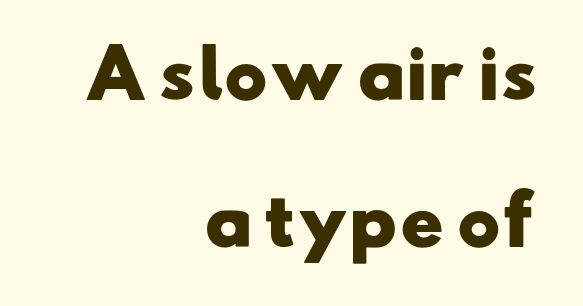
Q: Is the text bold? A: Yes.
Q: Is the typeface a serif or a sans-serif typeface? A: Sans-serif.
Q: Is the text underlined? A: No.
Q: How is the paragraph aligned? A: Right-aligned.
Q: Is the spacing between letters normal or unusually wide? A: Normal.
Q: Is the spacing between lines tight, normal or loose? A: Loose.
Q: Width (condensed, normal, or wide)? A: Wide.
Q: Stroke contrast? A: Low.
Q: x-height? A: Small.
Q: Monospaced? A: No.
